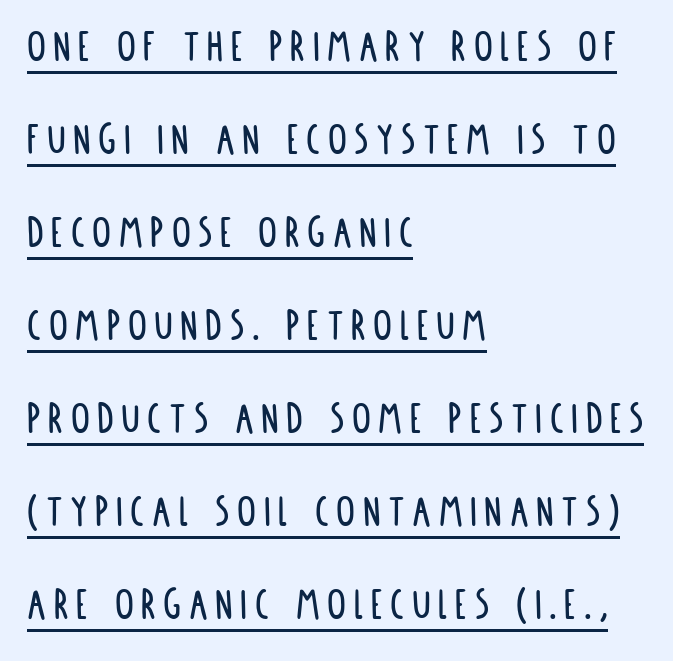
This sample carries an underscore along the baseline area. Typeset ragged right — the left edge is the straight one. These lines are rendered in a variable-pitch font. Honestly, the rows look like they've been pulled way apart. Vertical strokes here are truly vertical. Is this a sans? Yes — the strokes have no serifs.
